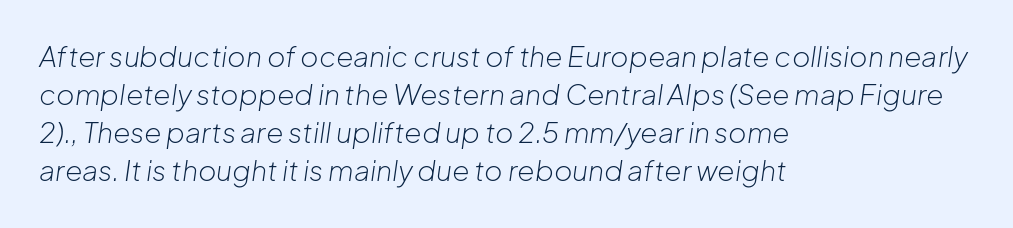
The image shows 28 px light type, italic (leaning right); set left-aligned, normal line spacing (1.36x), normal letter spacing, not underlined; low stroke contrast and a medium x-height.
